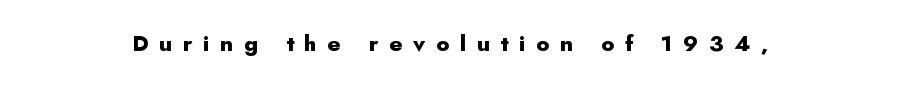
The image shows 22 px bold type, upright; set unusually wide letter spacing (+0.49 em), not underlined.
